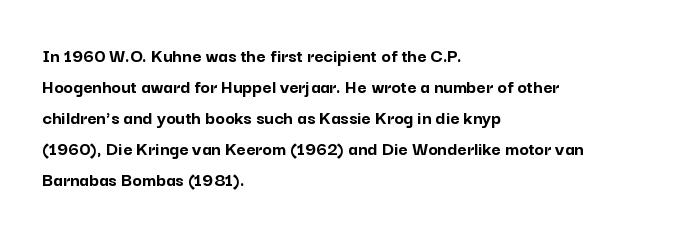
The image shows 20 px bold type, upright; set left-aligned, normal line spacing (1.55x), normal letter spacing, not underlined.
